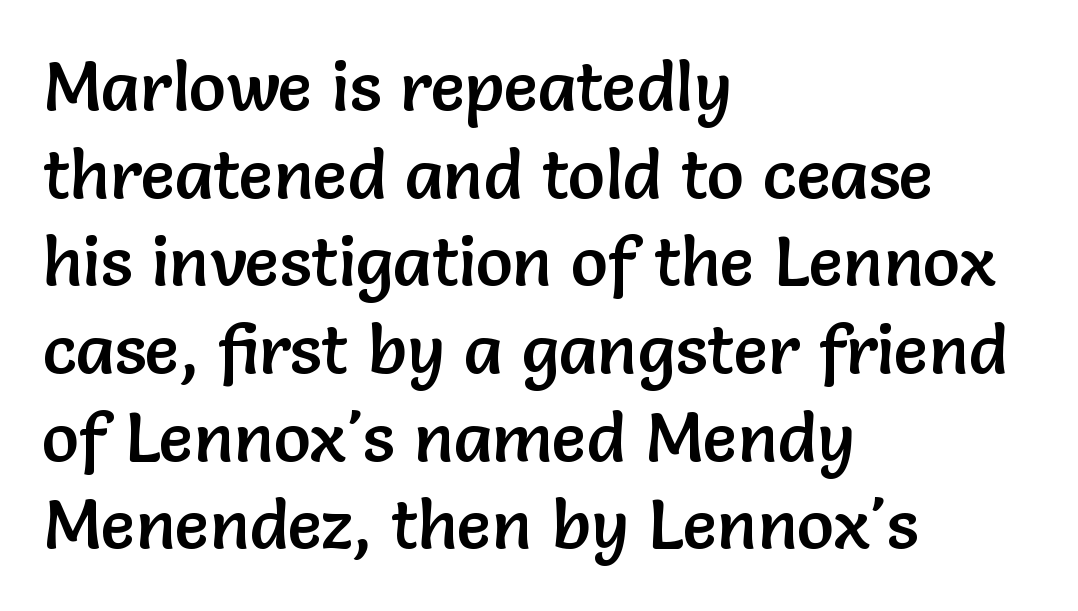
Q: Is the text italic (slanted)? A: No, it is upright.
Q: Is the typeface a serif or a sans-serif typeface? A: Sans-serif.
Q: Is the text underlined? A: No.
Q: How is the paragraph aligned? A: Left-aligned.
Q: Is the spacing between letters normal or unusually wide? A: Normal.
Q: Is the spacing between lines tight, normal or loose? A: Normal.
Q: Width (condensed, normal, or wide)? A: Normal.
Q: Stroke contrast? A: Low.
Q: x-height? A: Medium.
Q: Monospaced? A: No.
